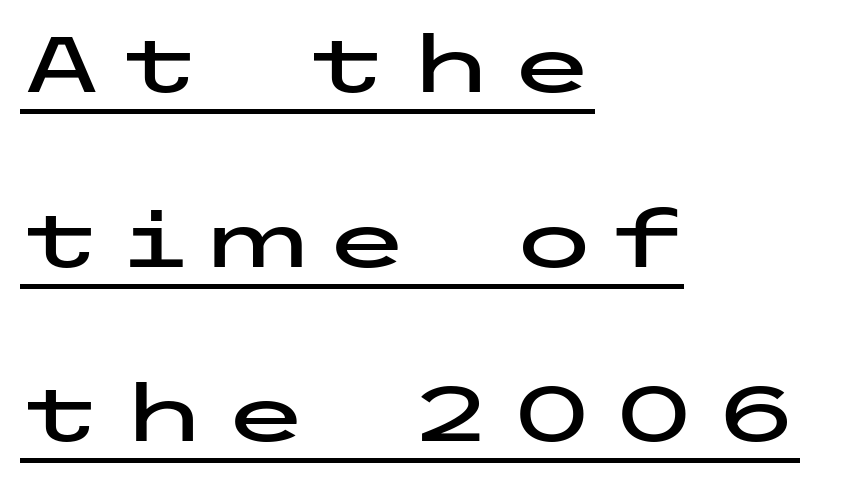
The image shows 78 px wide sans-serif type, upright; set left-aligned, loose line spacing (2.24x), unusually wide letter spacing (+0.2 em), underlined; low stroke contrast and a medium x-height.
